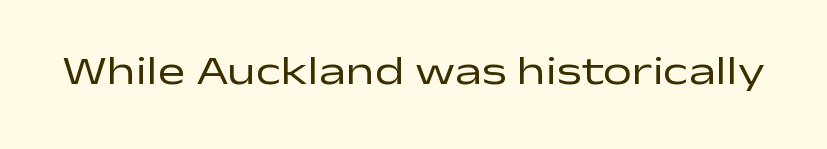
Q: Is the text bold? A: No.
Q: Is the text italic (slanted)? A: No, it is upright.
Q: Is the typeface a serif or a sans-serif typeface? A: Sans-serif.
Q: Is the text underlined? A: No.
Q: Is the spacing between letters normal or unusually wide? A: Normal.
Q: Width (condensed, normal, or wide)? A: Wide.
Q: Stroke contrast? A: Low.
Q: x-height? A: Medium.
Q: Monospaced? A: No.
